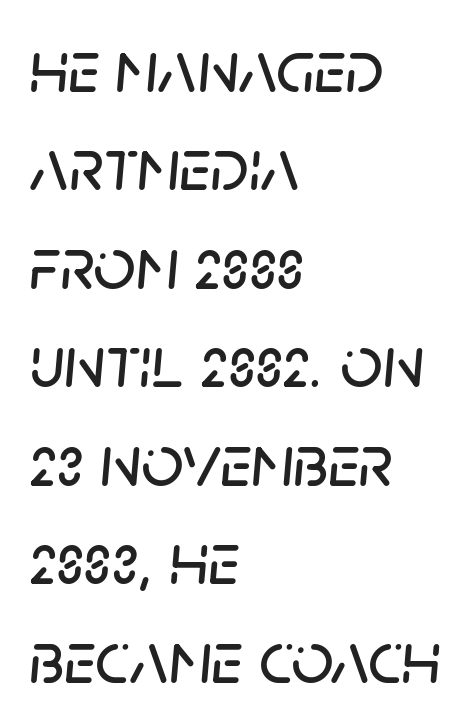
{"italic": "yes", "lean": "right", "slant_degrees": 5, "width": "normal", "stroke_contrast": "low", "x_height": "large", "monospaced": "no", "underline": "no", "align": "left", "line_spacing": "normal", "line_spacing_ratio": 1.33, "letter_spacing": "normal", "letter_spacing_em": 0.0, "glyph_px": 74}
